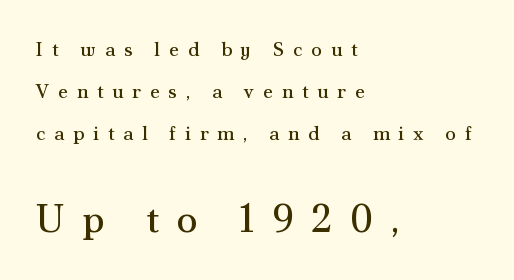
Q: Is the text bold? A: No.
Q: Is the text italic (slanted)? A: No, it is upright.
Q: Is the typeface a serif or a sans-serif typeface? A: Serif.
Q: Is the text underlined? A: No.
Q: How is the paragraph aligned? A: Left-aligned.
Q: Is the spacing between letters normal or unusually wide? A: Unusually wide.
Q: Is the spacing between lines tight, normal or loose? A: Loose.
Q: Which block of text is set in a larger size, the first (top) or the second (bottom)? A: The second (bottom) one.
Q: Width (condensed, normal, or wide)? A: Normal.
Q: Stroke contrast? A: Medium.
Q: x-height? A: Small.
Q: Monospaced? A: No.
